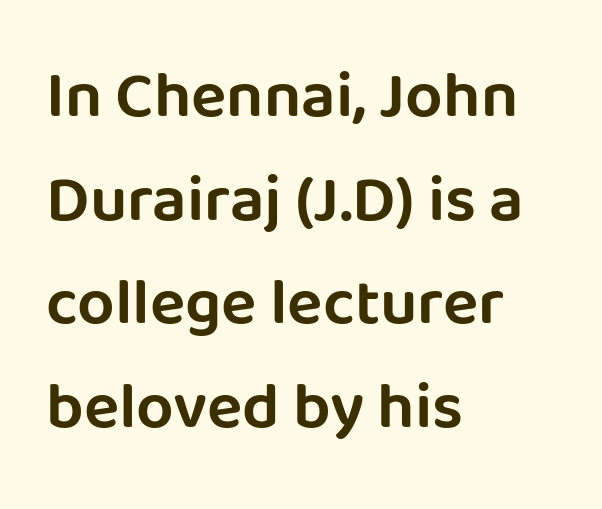
The image shows 66 px sans-serif type, upright; set left-aligned, normal line spacing (1.57x), normal letter spacing, not underlined; low stroke contrast and a large x-height.
